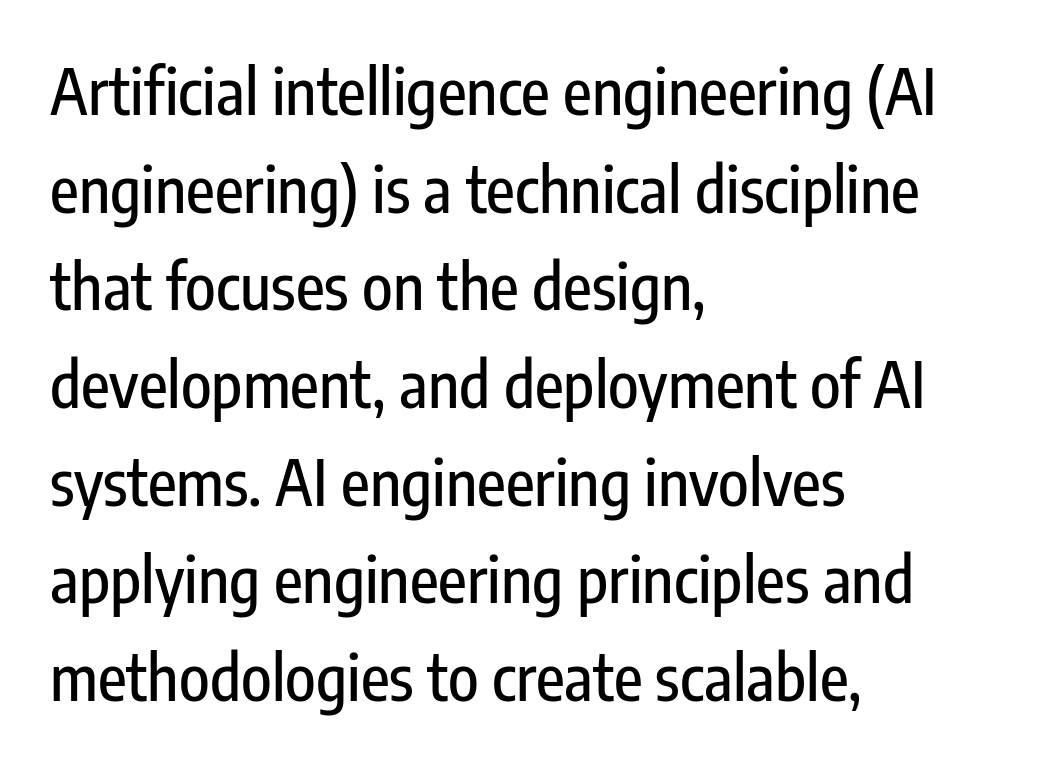
{"serif": "no", "italic": "no", "width": "condensed", "stroke_contrast": "low", "x_height": "medium", "monospaced": "no", "underline": "no", "align": "left", "line_spacing": "normal", "line_spacing_ratio": 1.55, "letter_spacing": "normal", "letter_spacing_em": 0.0, "glyph_px": 63}
